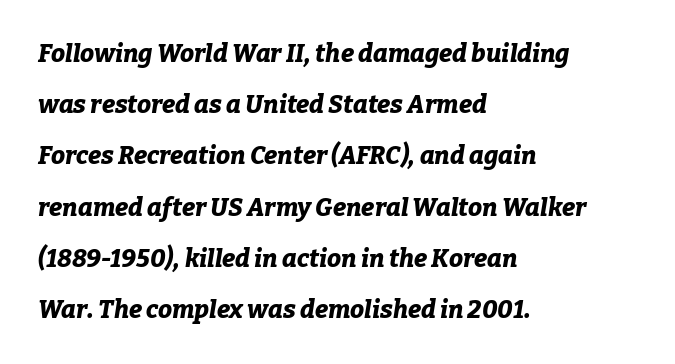
The image shows 25 px bold type, italic (leaning right); set left-aligned, loose line spacing (2.05x), normal letter spacing, not underlined.
